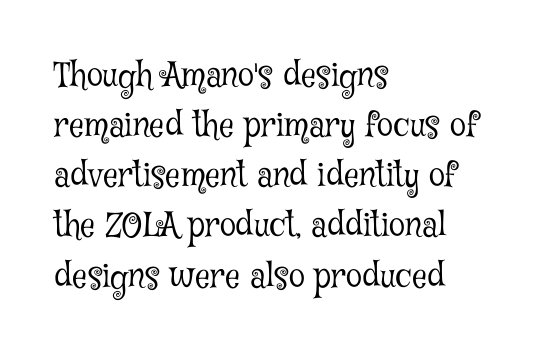
Q: Is the text bold? A: No.
Q: Is the text italic (slanted)? A: No, it is upright.
Q: Is the typeface a serif or a sans-serif typeface? A: Serif.
Q: Is the text underlined? A: No.
Q: How is the paragraph aligned? A: Left-aligned.
Q: Is the spacing between letters normal or unusually wide? A: Normal.
Q: Is the spacing between lines tight, normal or loose? A: Normal.
Q: Width (condensed, normal, or wide)? A: Condensed.
Q: Stroke contrast? A: Low.
Q: x-height? A: Medium.
Q: Monospaced? A: No.
